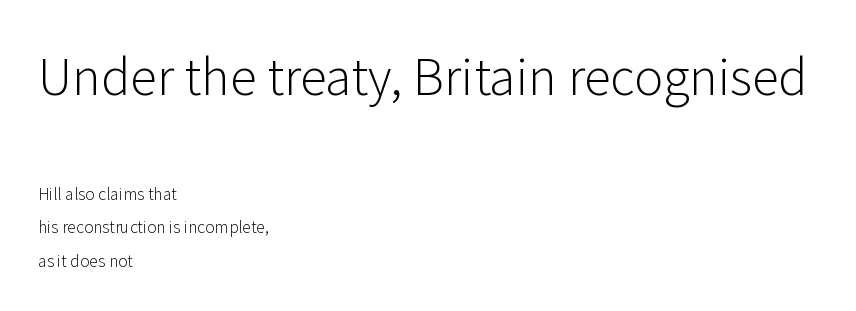
The image shows 49 px light sans-serif type, upright; set left-aligned, loose line spacing (2.11x), normal letter spacing, not underlined; the first (top) block is 3.06x larger; low stroke contrast and a medium x-height.
